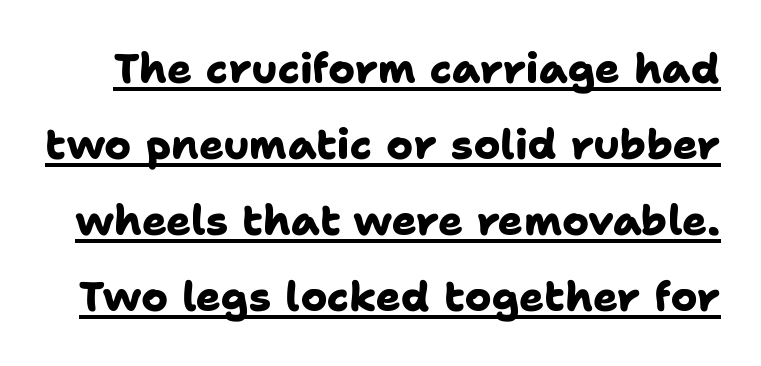
Students, observe the line beneath the letters — that is underlining. Each letter keeps its own natural width here, so spacing adapts to shape. Nope, no serifs anywhere on these letters. There is no visible air inserted between adjacent glyphs. Students, this is bold: see how much ink each stroke carries.
